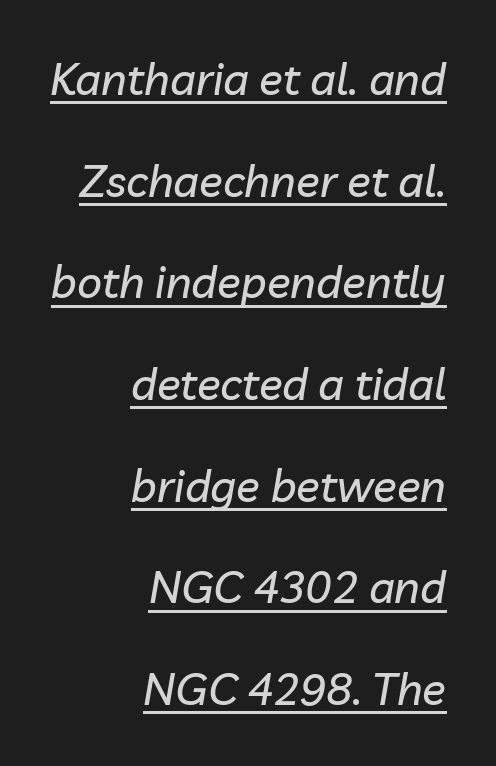
In terms of leading, this rendering errs on the spacious side. The letters are slanted; this is an italic face. The lines in this sample share a right terminus and differ only in where they begin. How are the letters spaced? Ordinarily, with no added tracking. The lettering is marked with a stroke running underneath it.
